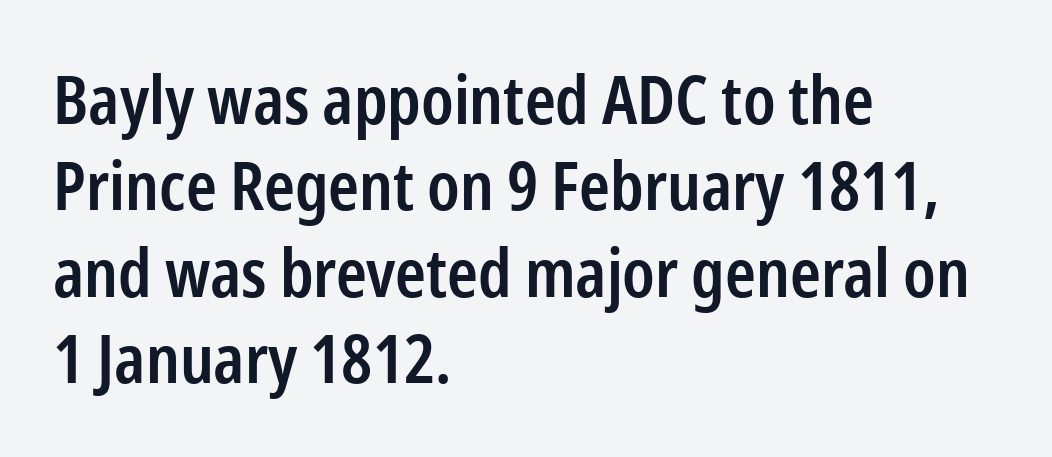
The image shows 66 px semibold, condensed sans-serif type, upright; set left-aligned, normal line spacing (1.31x), normal letter spacing, not underlined; low stroke contrast and a medium x-height.
